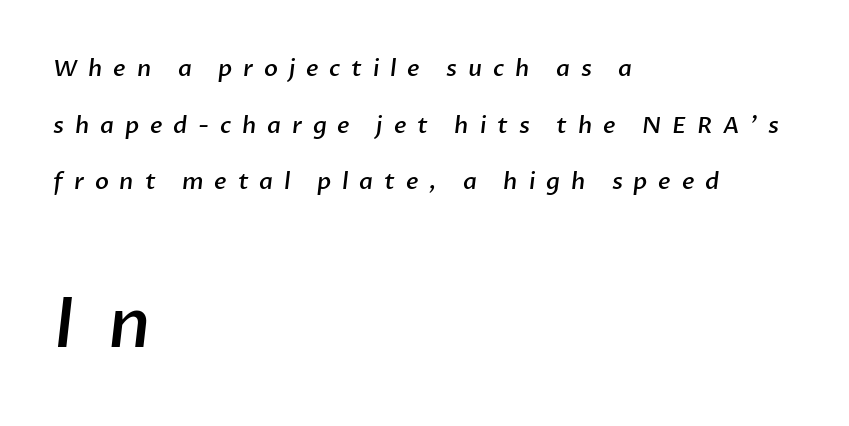
The image shows 69 px semibold sans-serif type; set left-aligned, loose line spacing (2.46x), unusually wide letter spacing (+0.47 em), not underlined; the second (bottom) block is 3.0x larger; low stroke contrast and a medium x-height.
